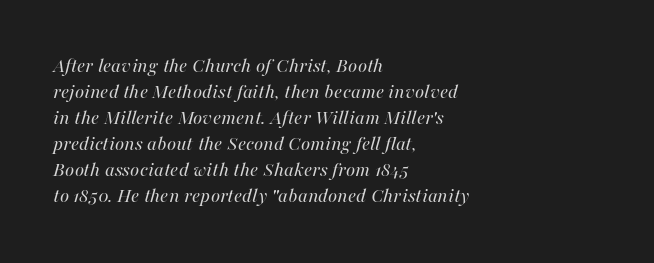
{"italic": "yes", "lean": "right", "slant_degrees": 16, "bold": "no", "underline": "no", "align": "left", "line_spacing_ratio": 1.24, "letter_spacing": "normal", "letter_spacing_em": 0.0, "glyph_px": 21}
